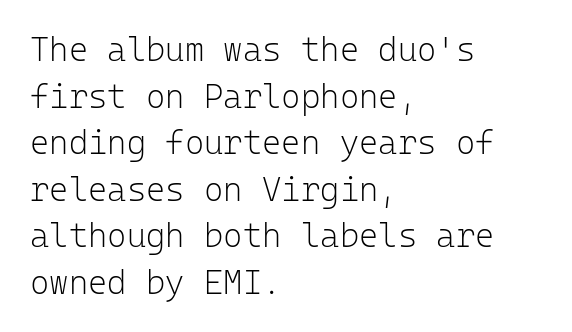
The lines sit at an ordinary, default distance from one another. The paragraph shown leans on its left margin. Quick note: not italic, upright. Stems here are at most as thick as an everyday book face. The string is rendered with underlining switched off.
